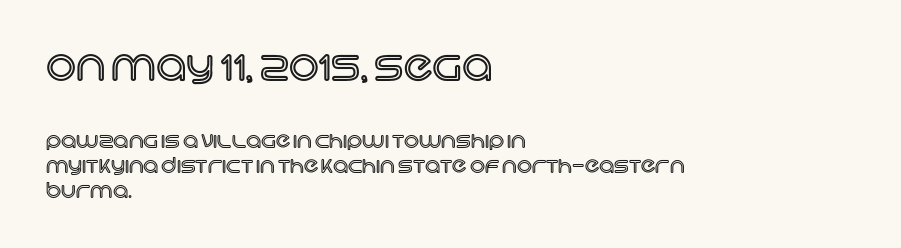
This rendering features lettering with no underline. The rendering uses natural spacing where letterforms have individual widths. The horizontal fit of the characters is conventional and even. The setting favours the left margin, as ordinary paragraphs usually do. Whoever set this made the first block the dominant, larger element. The lettering stays uniformly vertical, giving the passage a roman look.
